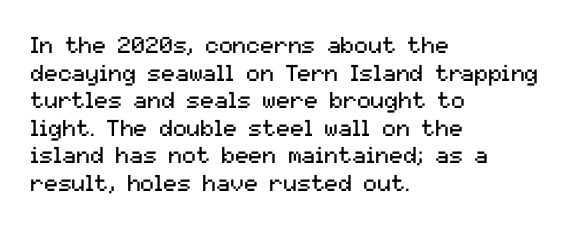
The image shows 23 px text type, upright; set left-aligned, line spacing 1.2x, normal letter spacing, not underlined.
